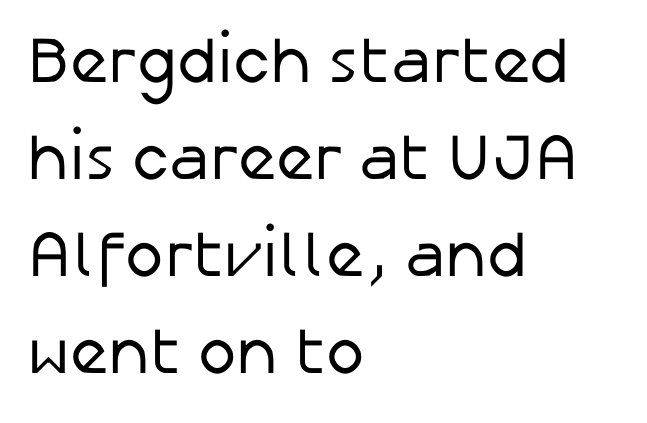
Any mark beneath the type? The region is blank. Compared with typical body copy, the letter spacing here is the same. The face used here is a sans, in the tradition of grotesques and geometrics. A typesetter would mark this as roman, not italic. Vertical stems look standard width or narrower in stroke. You could not count columns in this text — the font is proportionally spaced.
